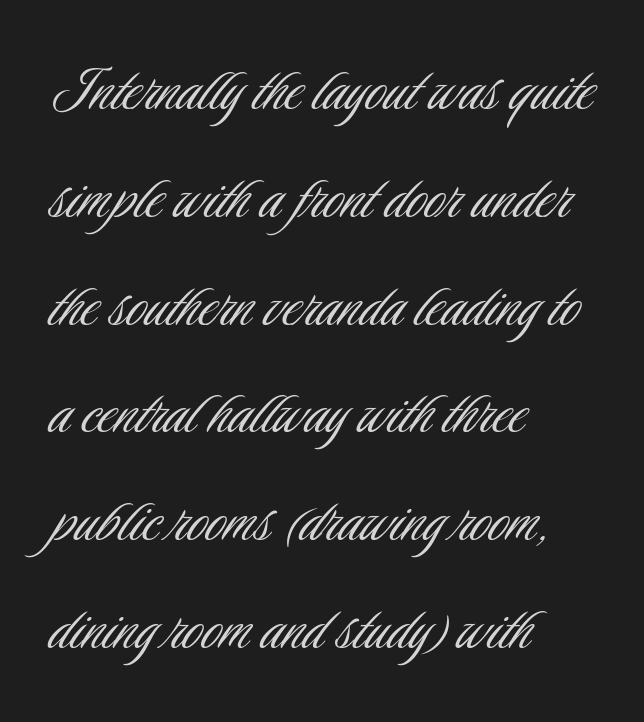
{"serif": "no", "bold": "no", "weight": "light", "width": "condensed", "stroke_contrast": "low", "x_height": "small", "monospaced": "no", "underline": "no", "align": "left", "line_spacing": "normal", "line_spacing_ratio": 1.54, "letter_spacing": "normal", "letter_spacing_em": 0.0, "glyph_px": 70}
